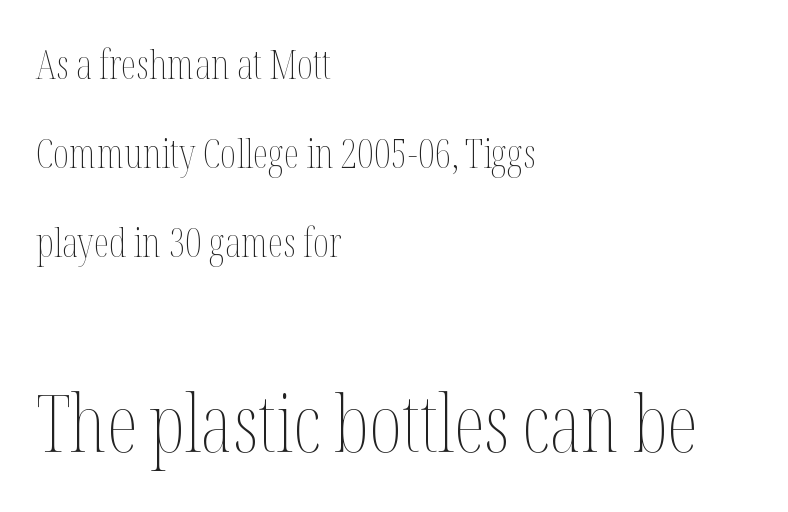
{"italic": "no", "bold": "no", "weight": "thin", "width": "condensed", "stroke_contrast": "medium", "x_height": "medium", "monospaced": "no", "underline": "no", "align": "left", "line_spacing": "loose", "line_spacing_ratio": 2.23, "letter_spacing": "normal", "letter_spacing_em": 0.0, "larger_block": "second", "size_ratio": 1.98, "glyph_px": 79}
